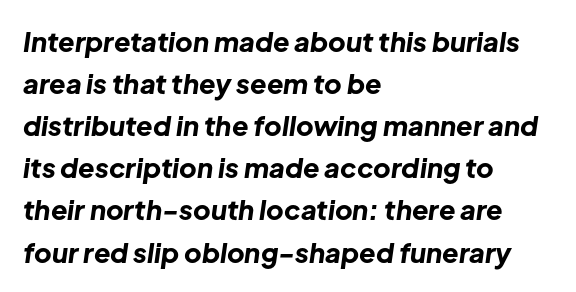
The vertical gap from one line to the next is medium. The face used here has the dense, thick strokes of a bold. Spacing between characters is what you'd get straight out of the box. Check under the words: just untouched page. The typesetter chose a ragged-right arrangement here. A typesetter would mark this as italic.
